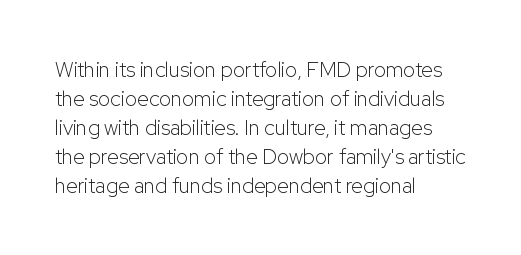
Q: Is the text bold? A: No.
Q: Is the text italic (slanted)? A: No, it is upright.
Q: Is the text underlined? A: No.
Q: How is the paragraph aligned? A: Left-aligned.
Q: Is the spacing between letters normal or unusually wide? A: Normal.
Q: Is the spacing between lines tight, normal or loose? A: Normal.
